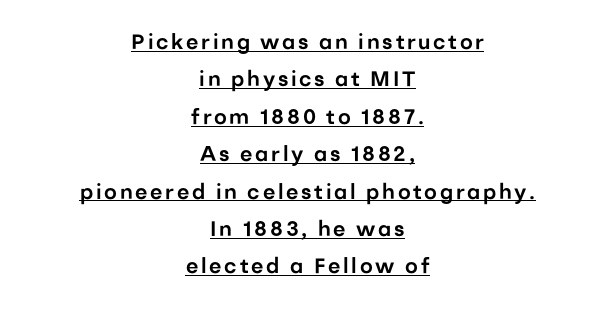
The image shows 21 px text type, upright; set centered, line spacing 1.78x, underlined.
